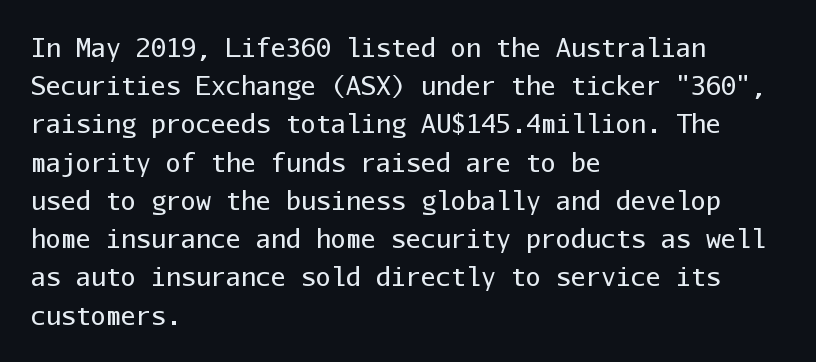
Q: Is the text bold? A: No.
Q: Is the text italic (slanted)? A: No, it is upright.
Q: Is the text underlined? A: No.
Q: How is the paragraph aligned? A: Left-aligned.
Q: Is the spacing between letters normal or unusually wide? A: Normal.
Q: Is the spacing between lines tight, normal or loose? A: Normal.
